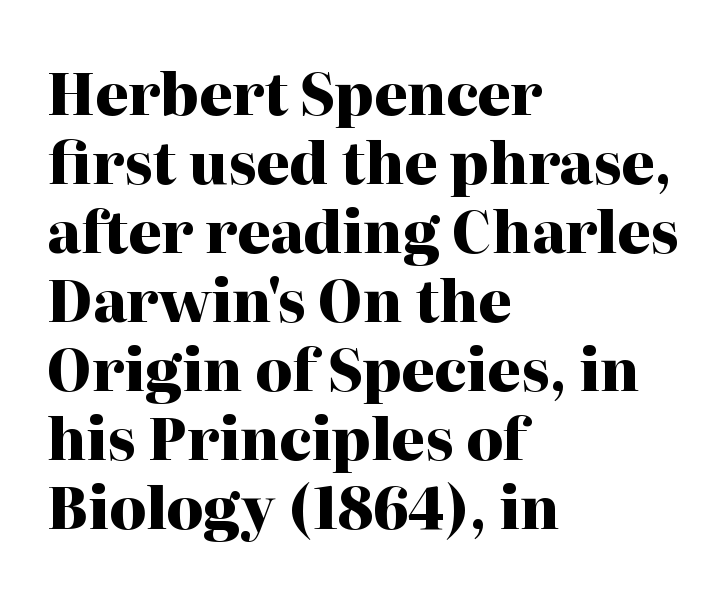
Each letter keeps its own natural width here, so spacing adapts to shape. A typesetter would call this zero additional tracking. Is the type bold? Yes — the strokes are clearly thick and heavy. Ordinary non-slanted type is in use.
